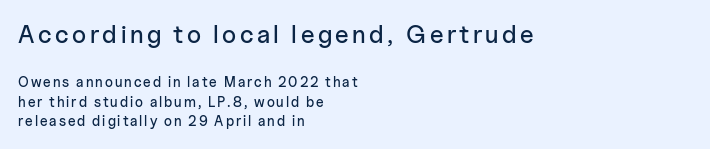
Q: Is the text italic (slanted)? A: No, it is upright.
Q: Is the text underlined? A: No.
Q: How is the paragraph aligned? A: Left-aligned.
Q: Is the spacing between lines tight, normal or loose? A: Normal.
Q: Which block of text is set in a larger size, the first (top) or the second (bottom)? A: The first (top) one.
